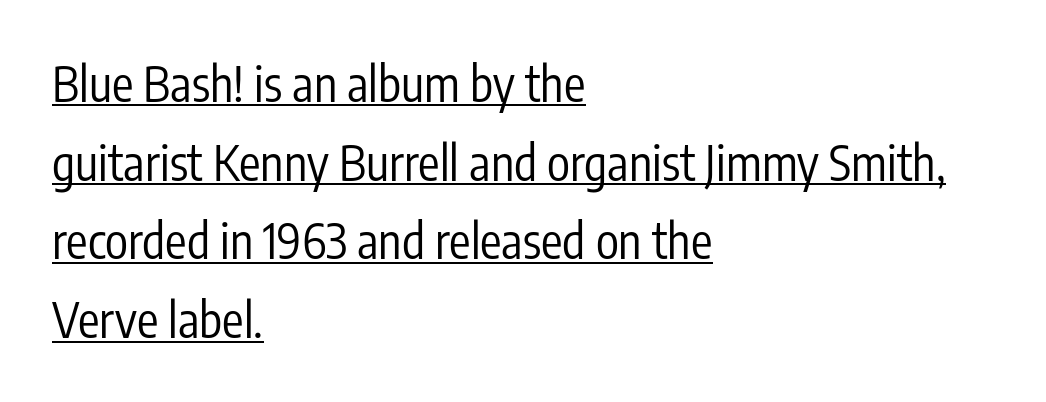
Here the designer chose a conventional face with non-uniform glyph widths. The passage shown has conventional tracking throughout. Weight: regular or lighter. The typesetter has applied underlining to the passage shown.
